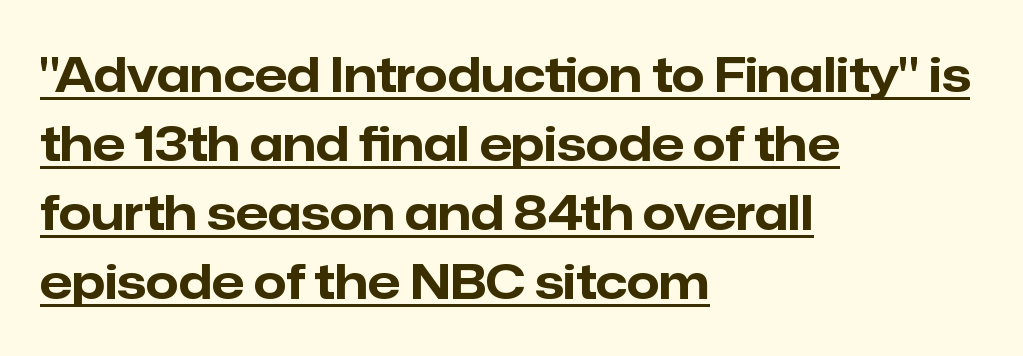
Look at the tracking — it's just the regular setting, nothing added. Descenders here cross a horizontal rule under the line. Typographically, this falls in the sans-serif category. The space between consecutive lines is moderate.
